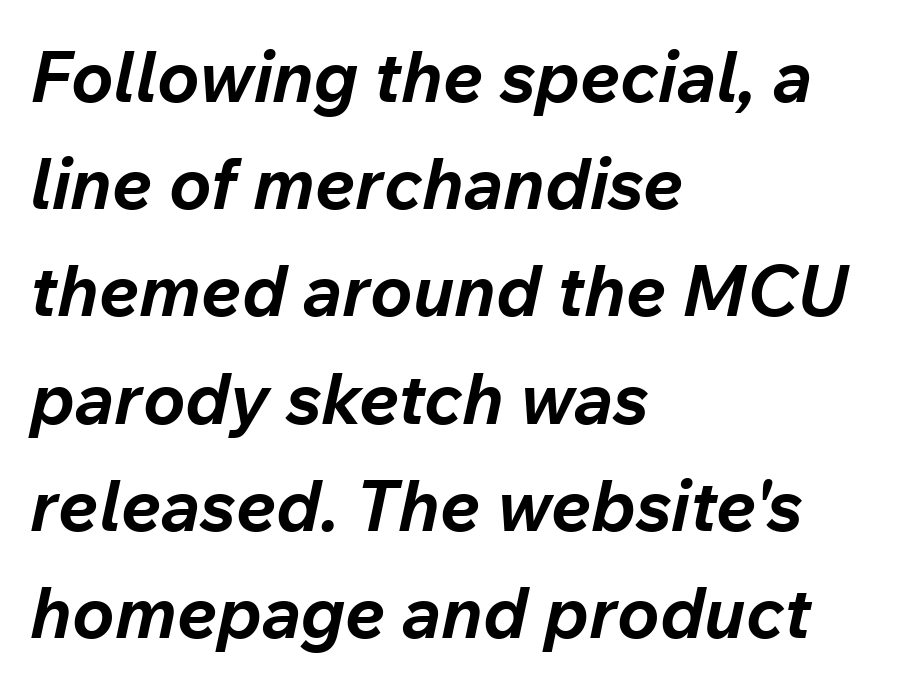
{"italic": "yes", "lean": "right", "slant_degrees": 12, "bold": "yes", "weight": "bold", "width": "normal", "stroke_contrast": "low", "x_height": "medium", "monospaced": "no", "underline": "no", "align": "left", "line_spacing": "normal", "line_spacing_ratio": 1.51, "letter_spacing": "normal", "letter_spacing_em": 0.0, "glyph_px": 71}
